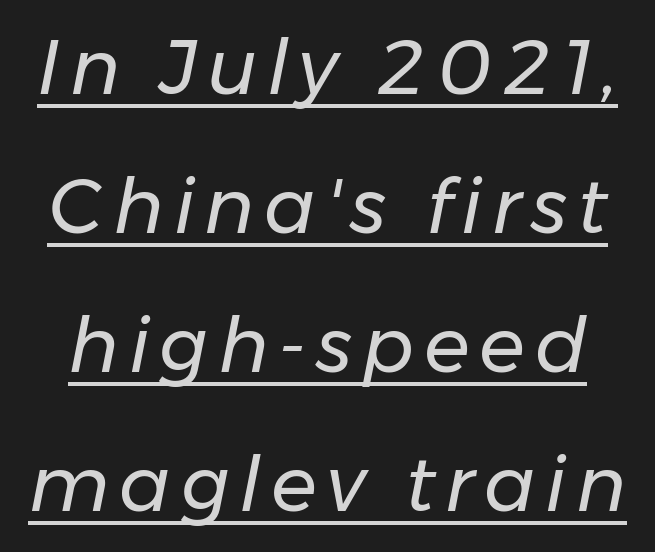
Stems here are at most as thick as an everyday book face. A typesetter would mark this as italic. The face used here appears with an underline applied. Here the designer chose a conventional face with non-uniform glyph widths.
